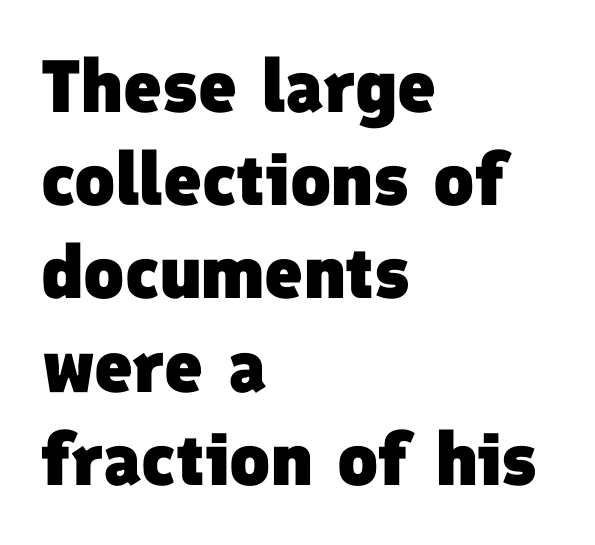
The image shows 74 px heavy sans-serif type; set left-aligned, normal line spacing (1.26x), normal letter spacing, not underlined; low stroke contrast and a medium x-height.
